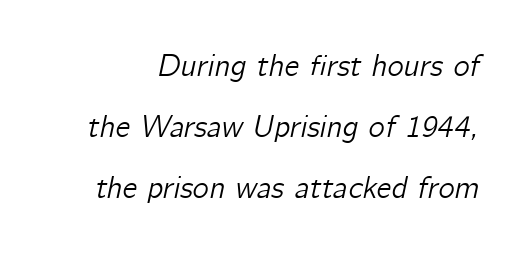
{"italic": "yes", "lean": "right", "slant_degrees": 12, "width": "normal", "stroke_contrast": "low", "x_height": "medium", "monospaced": "no", "underline": "no", "line_spacing": "loose", "line_spacing_ratio": 1.97, "letter_spacing": "normal", "letter_spacing_em": 0.0, "glyph_px": 31}
